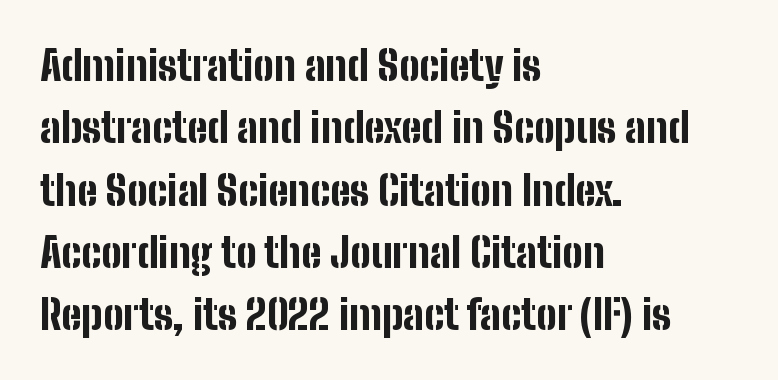
Looks like regular typesetting: each glyph gets only the width it needs. The designer left line spacing at the default. Observe the ordinary spacing: letters are neighbours, not strangers. I'd call this a sans setting — the letters go barefoot. Honestly, there is no underline to notice here at all.
